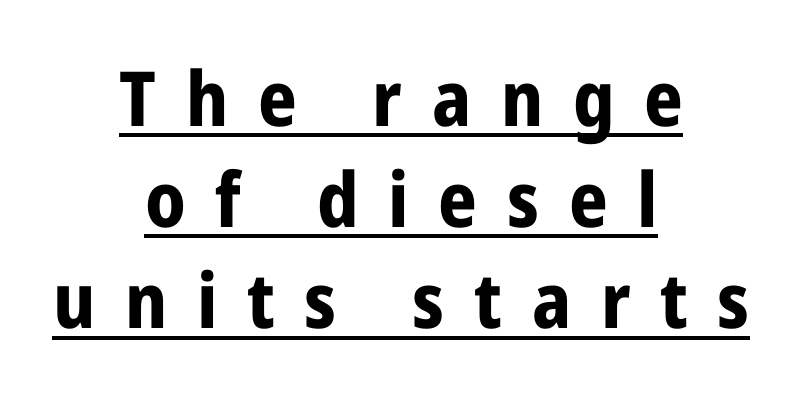
These lines are centered, leaving both edges ragged. Normally led — the rows are evenly, conventionally spaced. Character widths vary here, with narrow letters taking less room than wide ones. Characters follow at a spacing far wider than the type designer built in. I'd call this a sans setting — the letters go barefoot. The passage shown is emphatically bold.
